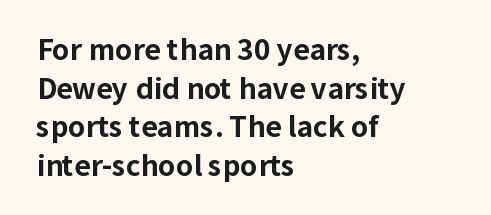
The image shows 28 px bold sans-serif type, upright; set left-aligned, normal line spacing (1.38x), normal letter spacing, not underlined; low stroke contrast and a medium x-height.
